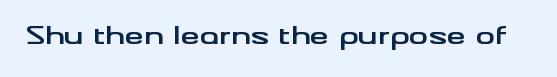
What stands out about the letter spacing? Nothing — it is the standard amount. Upright lettering throughout. Bold? Absolutely — the strokes are thick and heavy. The glyphs are unaccompanied by any horizontal stroke below them.
